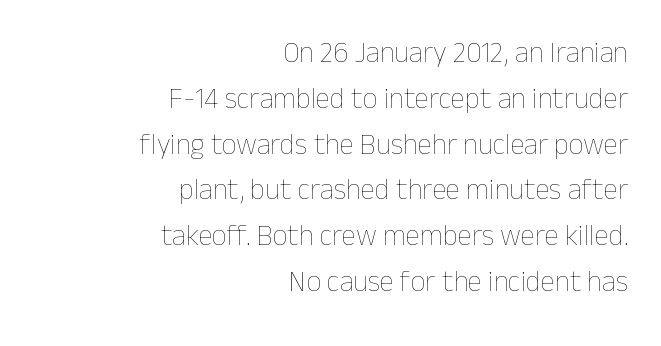
Is this a heavy cut? Hardly; it is regular or lighter. Check under the words: just untouched page. These lines are rendered in a variable-pitch font. Quick note: interline space is typical. In CSS terms this would be text-align: right. Inter-character spacing is left at the font's built-in metrics.
